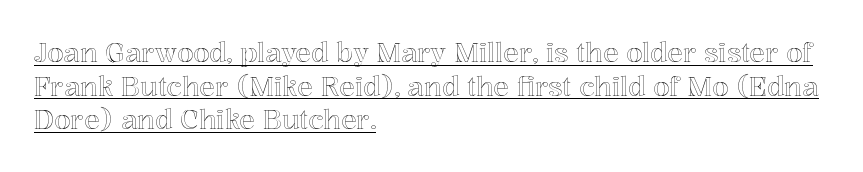
{"italic": "no", "underline": "yes", "align": "left", "line_spacing": "normal", "line_spacing_ratio": 1.29, "letter_spacing": "normal", "letter_spacing_em": 0.0, "glyph_px": 26}
